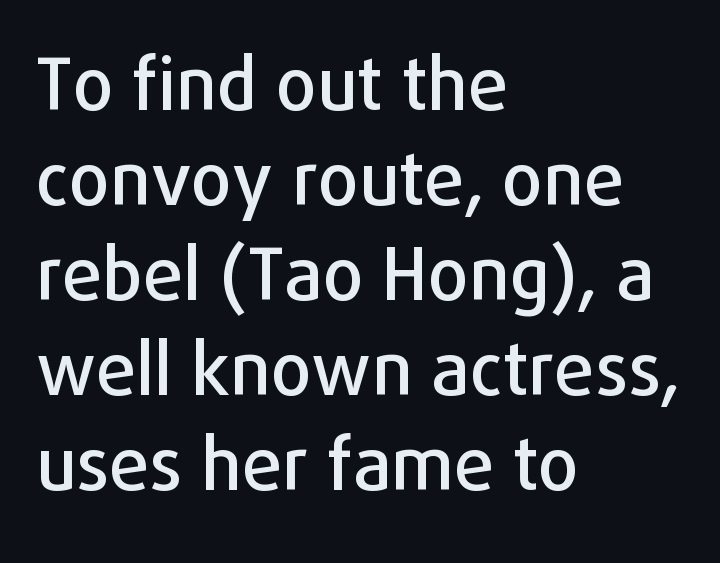
The image shows 72 px sans-serif type, upright; set left-aligned, normal line spacing (1.32x), normal letter spacing, not underlined; low stroke contrast and a medium x-height.
